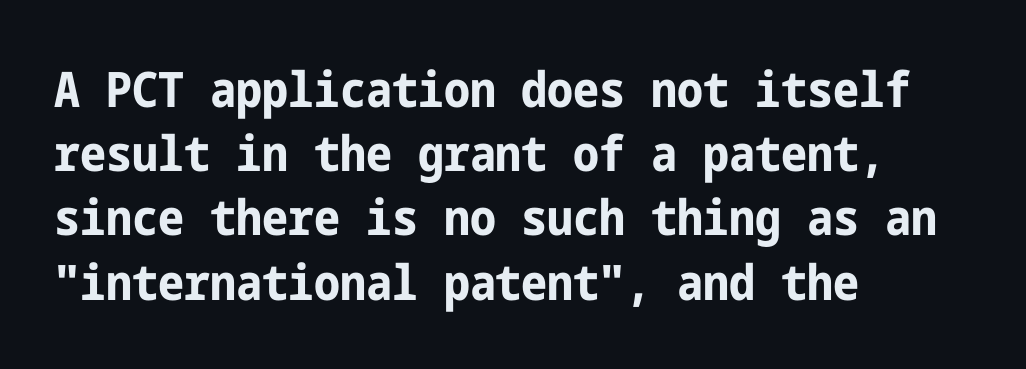
{"serif": "no", "italic": "no", "bold": "yes", "weight": "bold", "width": "condensed", "stroke_contrast": "low", "x_height": "medium", "underline": "no", "align": "left", "line_spacing": "normal", "line_spacing_ratio": 1.31, "letter_spacing": "normal", "letter_spacing_em": 0.0, "glyph_px": 49}
